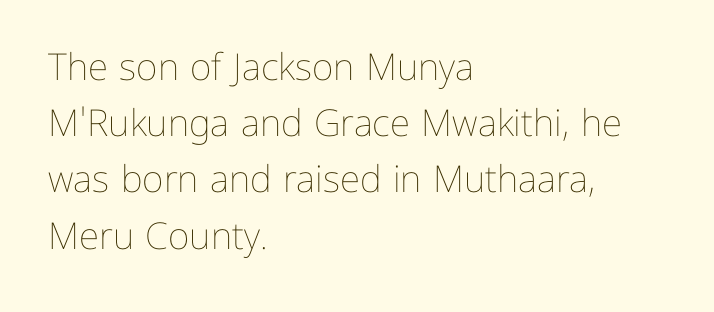
Reading down the block, your eye returns to a fixed left position each line. Vertical stems look standard width or narrower in stroke. Underline: absent. This rendering leaves character spacing at its baseline value. The face used here is proportionally spaced, like ordinary book or web type.
